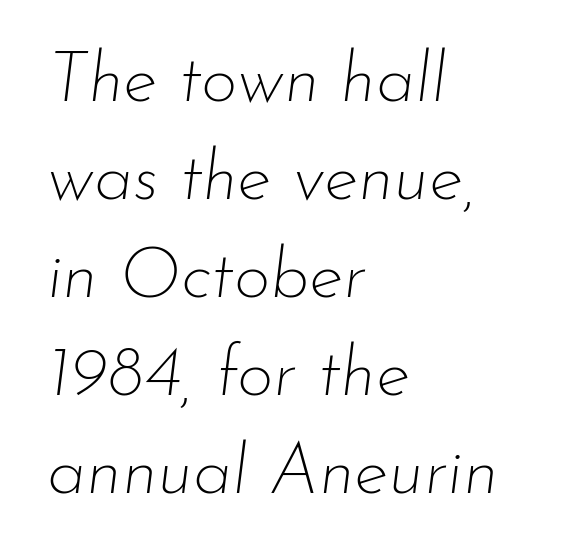
{"italic": "yes", "lean": "right", "slant_degrees": 7, "bold": "no", "weight": "thin", "width": "normal", "stroke_contrast": "low", "x_height": "small", "monospaced": "no", "underline": "no", "align": "left", "line_spacing": "normal", "line_spacing_ratio": 1.38, "letter_spacing": "normal", "letter_spacing_em": 0.0, "glyph_px": 71}
